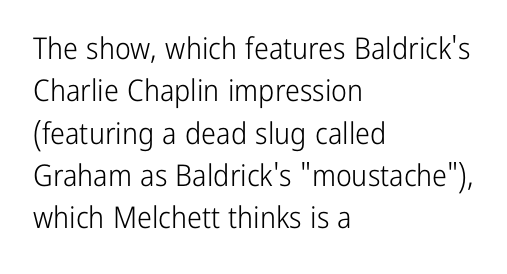
Decoration check: the copy has no underline. It's the straight-up-and-down kind of type. The font sits on the lighter half of the weight spectrum, regular included. A normal amount of white space separates one row of letters from the next. The text block is weighted toward the left margin, trailing off unevenly rightward.
